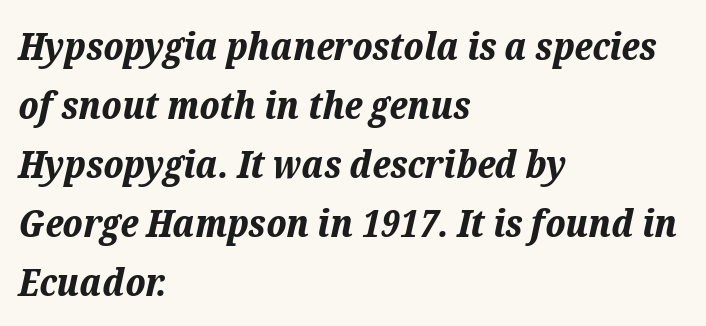
A dark, heavy texture on the line: the type is bold. Nobody drew a line under any word here. Each letter keeps its own natural width here, so spacing adapts to shape. Reading down the column, the eye jumps a familiar distance to each next line. Characters are canted at an angle relative to the baseline's perpendicular. You could call the tracking neutral — neither tight nor loose.
